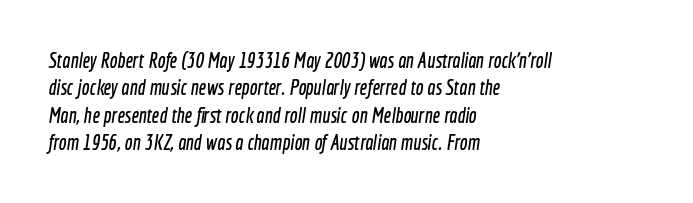
Any mark beneath the type? The region is blank. The vertical gap from one line to the next is medium. Compared with typical body copy, the letter spacing here is the same. The compositor pushed each line to the left boundary.
